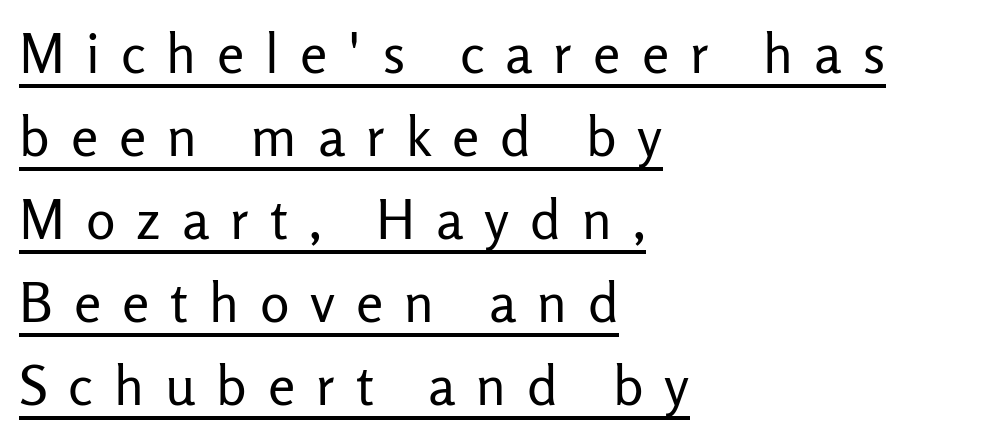
Honestly, the underline is the first thing you notice here. Proportional: the letters do not fall into vertical columns. The glyphs in this specimen are sans serif. Is the letter spacing exaggerated? Yes — the characters are pushed far apart.
